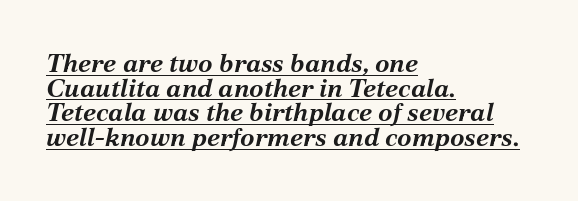
The image shows 26 px bold type, italic (leaning right); set left-aligned, tight line spacing (0.95x), normal letter spacing, underlined.
